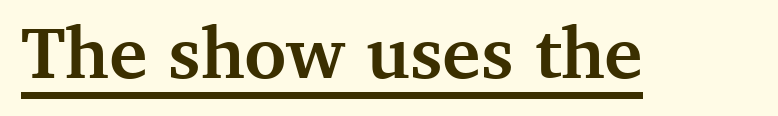
Q: Is the text bold? A: Yes.
Q: Is the text italic (slanted)? A: No, it is upright.
Q: Is the typeface a serif or a sans-serif typeface? A: Serif.
Q: Is the text underlined? A: Yes.
Q: Is the spacing between letters normal or unusually wide? A: Normal.
Q: Width (condensed, normal, or wide)? A: Normal.
Q: Stroke contrast? A: Medium.
Q: x-height? A: Medium.
Q: Monospaced? A: No.
